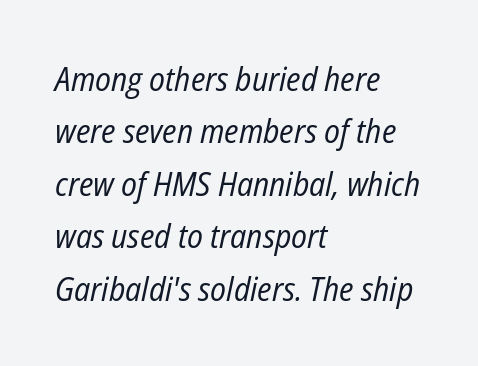
{"italic": "yes", "lean": "right", "slant_degrees": 12, "bold": "no", "weight": "regular", "width": "condensed", "stroke_contrast": "low", "x_height": "medium", "monospaced": "no", "underline": "no", "align": "left", "line_spacing": "normal", "line_spacing_ratio": 1.59, "letter_spacing": "normal", "letter_spacing_em": 0.0, "glyph_px": 33}
